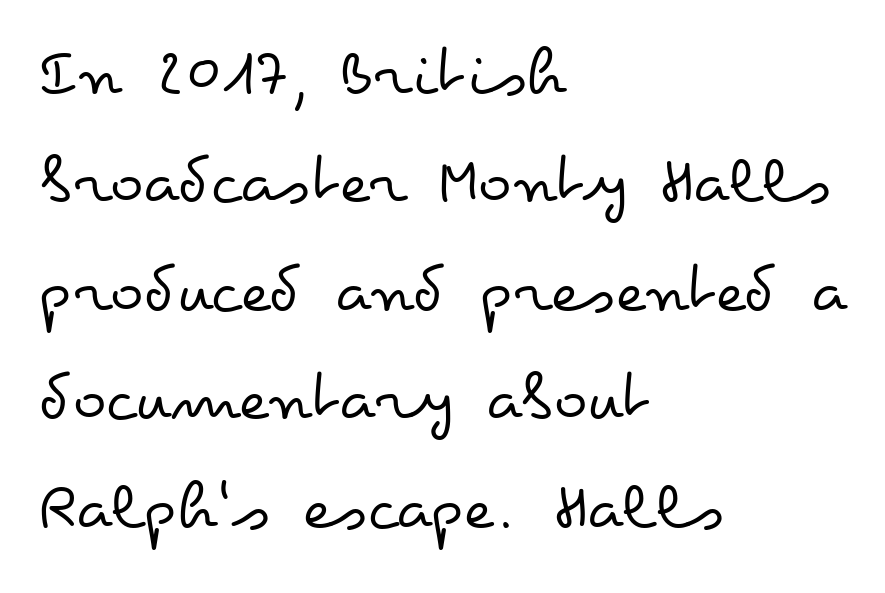
Q: Is the text bold? A: No.
Q: Is the text italic (slanted)? A: No, it is upright.
Q: Is the text underlined? A: No.
Q: How is the paragraph aligned? A: Left-aligned.
Q: Is the spacing between letters normal or unusually wide? A: Normal.
Q: Is the spacing between lines tight, normal or loose? A: Normal.
Q: Width (condensed, normal, or wide)? A: Wide.
Q: Stroke contrast? A: Low.
Q: x-height? A: Small.
Q: Monospaced? A: No.
